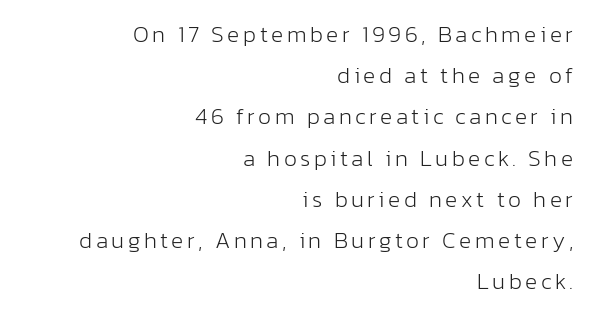
The image shows 23 px text type, upright; set right-aligned, line spacing 1.79x, not underlined.
